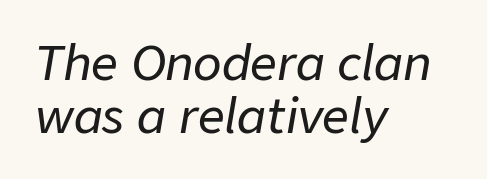
{"italic": "yes", "lean": "right", "slant_degrees": 9, "width": "normal", "stroke_contrast": "low", "x_height": "medium", "monospaced": "no", "underline": "no", "align": "left", "line_spacing": "tight", "line_spacing_ratio": 1.12, "letter_spacing": "normal", "letter_spacing_em": 0.0, "glyph_px": 47}
